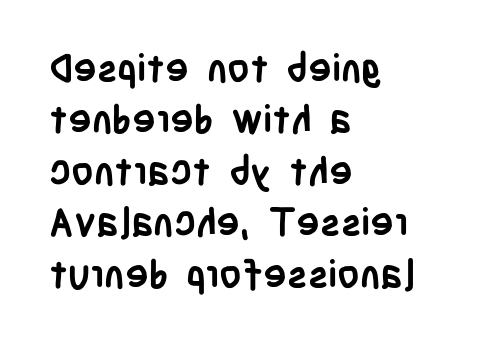
The image shows 39 px semibold, condensed sans-serif type, upright; set left-aligned, normal line spacing (1.32x), normal letter spacing, not underlined; low stroke contrast and a large x-height.
